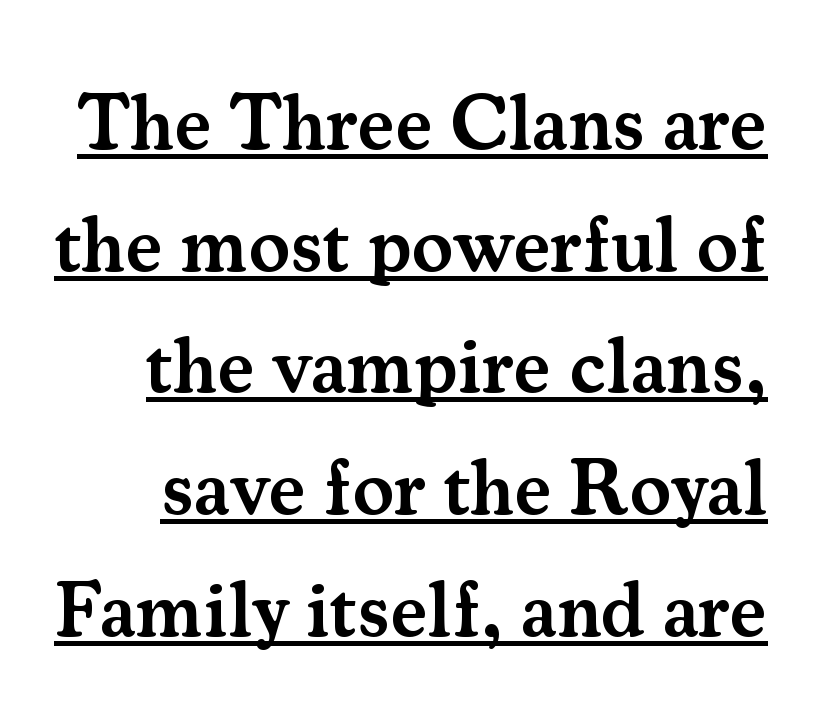
{"serif": "yes", "italic": "no", "bold": "semi", "weight": "semibold", "width": "normal", "stroke_contrast": "medium", "x_height": "small", "monospaced": "no", "underline": "yes", "line_spacing": "normal", "line_spacing_ratio": 1.56, "letter_spacing": "normal", "letter_spacing_em": 0.0, "glyph_px": 78}
